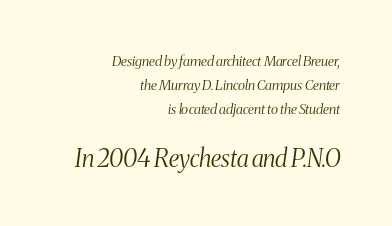
The image shows 24 px text type, italic (leaning right); set right-aligned, normal line spacing (1.7x), normal letter spacing, not underlined; the second (bottom) block is 1.71x larger.
